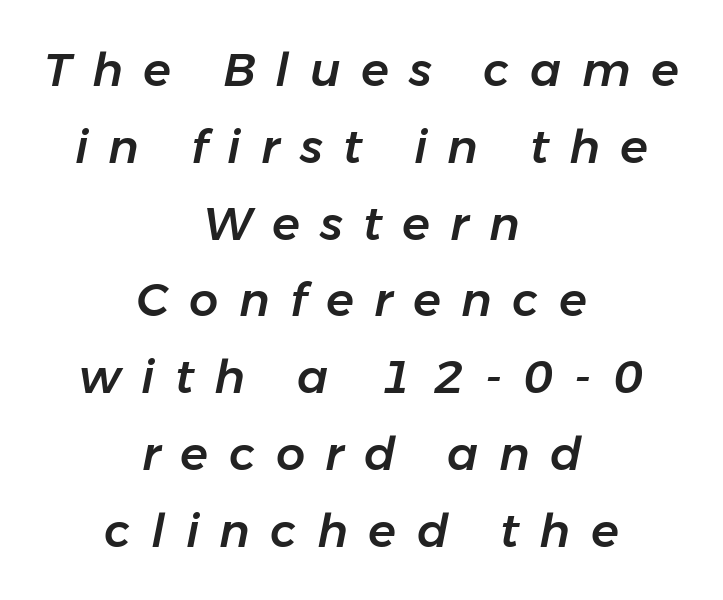
{"italic": "yes", "lean": "right", "slant_degrees": 11, "width": "normal", "stroke_contrast": "low", "x_height": "medium", "monospaced": "no", "underline": "no", "align": "center", "line_spacing": "normal", "line_spacing_ratio": 1.67, "letter_spacing": "wide", "letter_spacing_em": 0.44, "glyph_px": 46}
